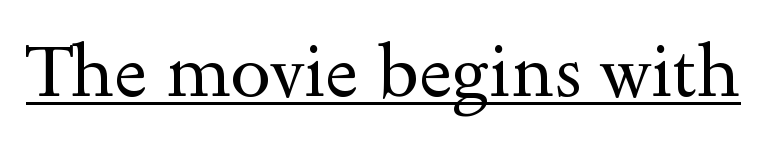
The image shows 72 px regular-weight, wide serif type, upright; set normal letter spacing, underlined; a small x-height.
